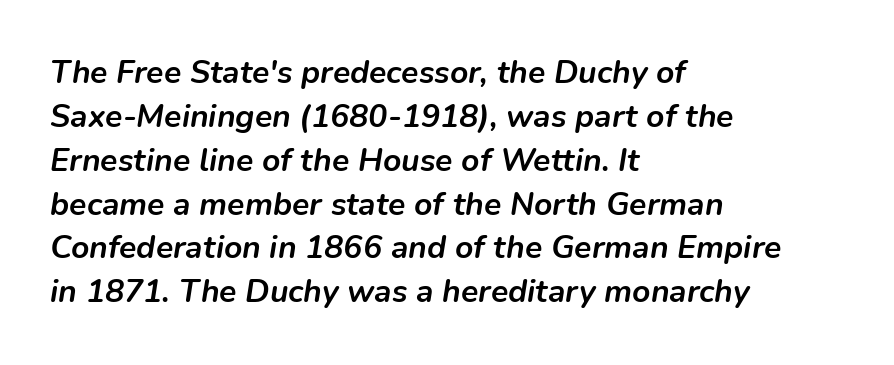
Q: Is the text bold? A: Yes.
Q: Is the text italic (slanted)? A: Yes, it leans right by about 9 degrees.
Q: Is the text underlined? A: No.
Q: How is the paragraph aligned? A: Left-aligned.
Q: Is the spacing between letters normal or unusually wide? A: Normal.
Q: Is the spacing between lines tight, normal or loose? A: Normal.
Q: Width (condensed, normal, or wide)? A: Normal.
Q: Stroke contrast? A: Low.
Q: x-height? A: Medium.
Q: Monospaced? A: No.
